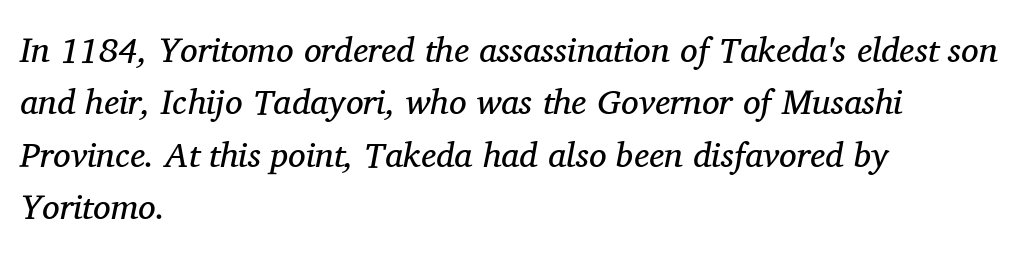
Each row of text sits above clean, open space. A typesetter would call this proportional, since set widths differ per character. Is the stroke heavy? The answer is a plain regular-or-lighter. Glyph-to-glyph distance matches everyday printed text. Line spacing here is normal. The passage shown leans; its letterforms are oblique.
